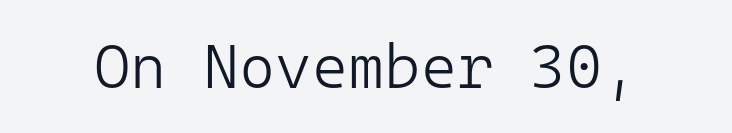
The image shows 62 px light sans-serif type, upright, monospaced; set normal letter spacing, not underlined; low stroke contrast and a medium x-height.
